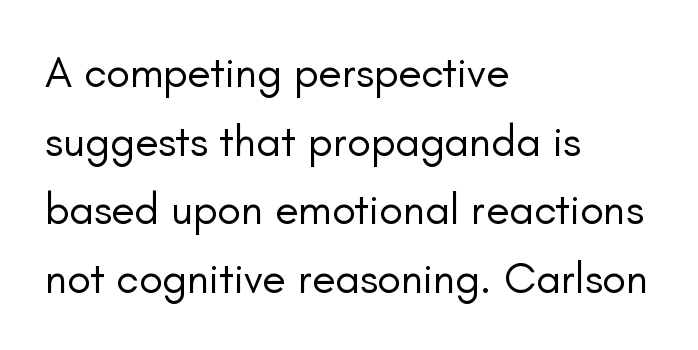
The image shows 44 px regular-weight sans-serif type, upright; set left-aligned, normal line spacing (1.56x), normal letter spacing, not underlined; low stroke contrast and a small x-height.
